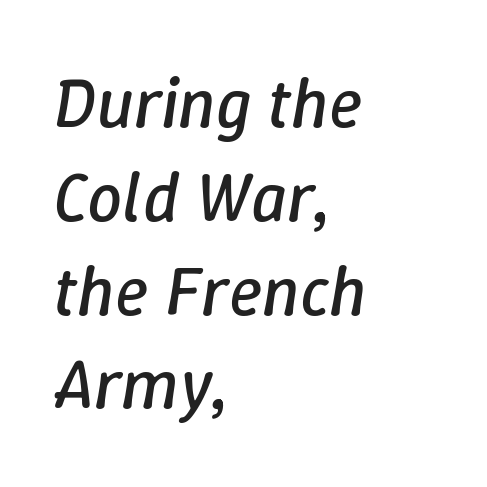
Q: Is the text bold? A: No.
Q: Is the text italic (slanted)? A: Yes, it leans right by about 9 degrees.
Q: Is the text underlined? A: No.
Q: How is the paragraph aligned? A: Left-aligned.
Q: Is the spacing between letters normal or unusually wide? A: Normal.
Q: Is the spacing between lines tight, normal or loose? A: Normal.
Q: Width (condensed, normal, or wide)? A: Normal.
Q: Stroke contrast? A: Low.
Q: x-height? A: Medium.
Q: Monospaced? A: No.
